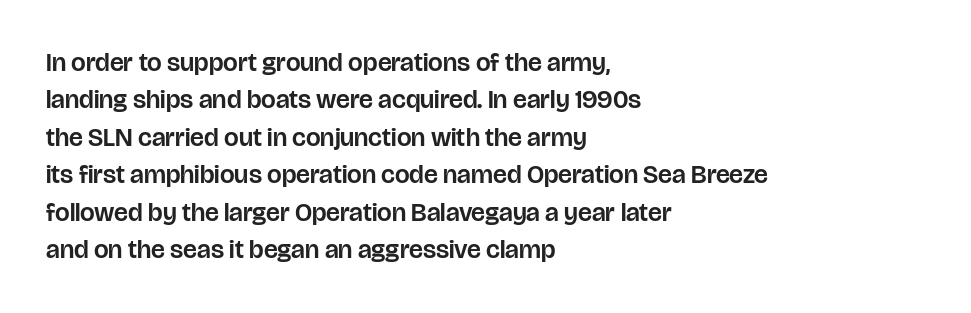
Q: Is the text italic (slanted)? A: No, it is upright.
Q: Is the text underlined? A: No.
Q: How is the paragraph aligned? A: Left-aligned.
Q: Is the spacing between letters normal or unusually wide? A: Normal.
Q: Is the spacing between lines tight, normal or loose? A: Normal.
